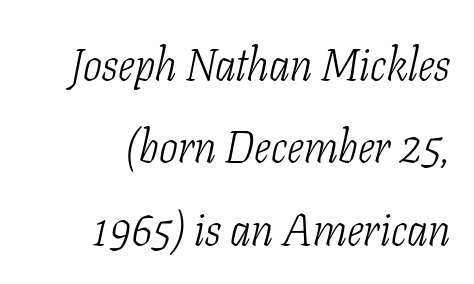
{"serif": "yes", "italic": "yes", "lean": "right", "slant_degrees": 11, "bold": "no", "weight": "light", "width": "condensed", "stroke_contrast": "low", "x_height": "medium", "monospaced": "no", "underline": "no", "align": "right", "line_spacing_ratio": 1.83, "letter_spacing": "normal", "letter_spacing_em": 0.0, "glyph_px": 45}
